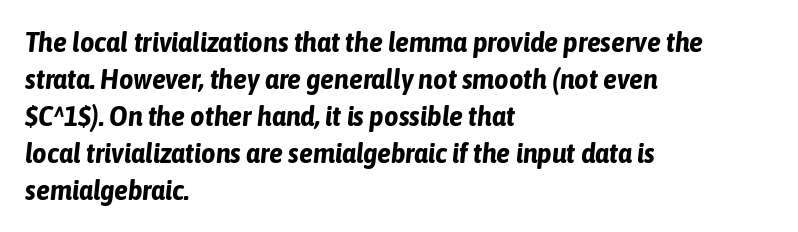
{"italic": "yes", "lean": "right", "slant_degrees": 6, "bold": "yes", "weight": "bold", "width": "condensed", "stroke_contrast": "low", "x_height": "medium", "monospaced": "no", "underline": "no", "align": "left", "line_spacing": "normal", "line_spacing_ratio": 1.32, "letter_spacing": "normal", "letter_spacing_em": 0.0, "glyph_px": 28}
